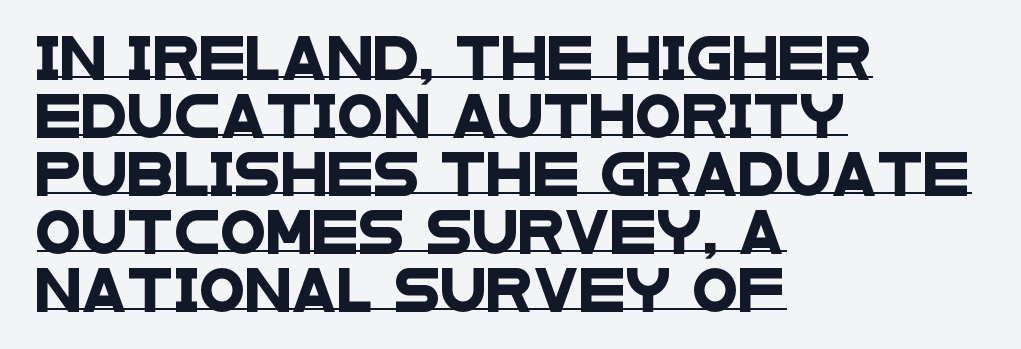
Evenly set lines give the paragraph a standard silhouette. Each line starts at the same left margin while the right side varies. Here the designer chose a conventional face with non-uniform glyph widths. This is sans-serif lettering, the kind often seen on screens and signage.
